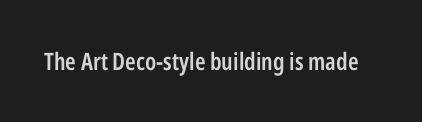
The image shows 24 px text type, upright; set normal letter spacing, not underlined.
